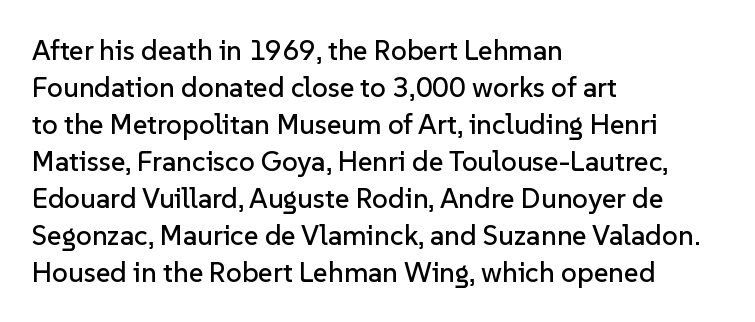
The setting favours the left margin, as ordinary paragraphs usually do. Note the varied advance widths — an 'i' is clearly narrower than an 'm'. It's the straight-up-and-down kind of type. These lines sit exactly where default settings would place them.
